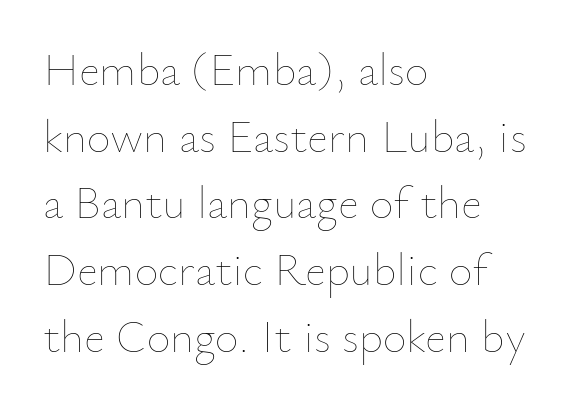
Spacing between characters is what you'd get straight out of the box. Spacing verdict: proportional, widths tailored to each character. Caption: multi-line text, flush left, ragged right. The letterforms sit at book weight or below.
